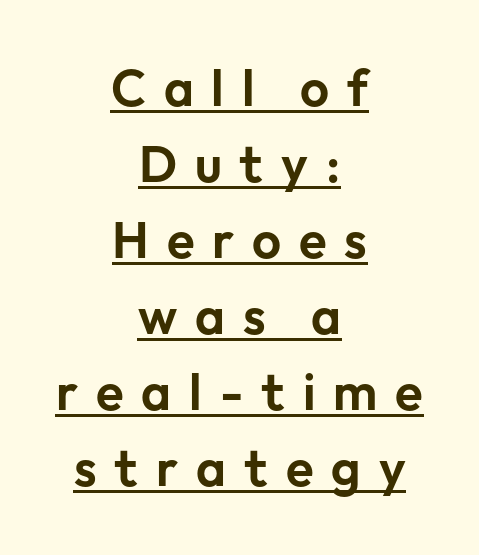
Q: Is the text italic (slanted)? A: No, it is upright.
Q: Is the typeface a serif or a sans-serif typeface? A: Sans-serif.
Q: Is the text underlined? A: Yes.
Q: How is the paragraph aligned? A: Centered.
Q: Is the spacing between letters normal or unusually wide? A: Unusually wide.
Q: Is the spacing between lines tight, normal or loose? A: Normal.
Q: Width (condensed, normal, or wide)? A: Normal.
Q: Stroke contrast? A: Low.
Q: x-height? A: Medium.
Q: Monospaced? A: No.
